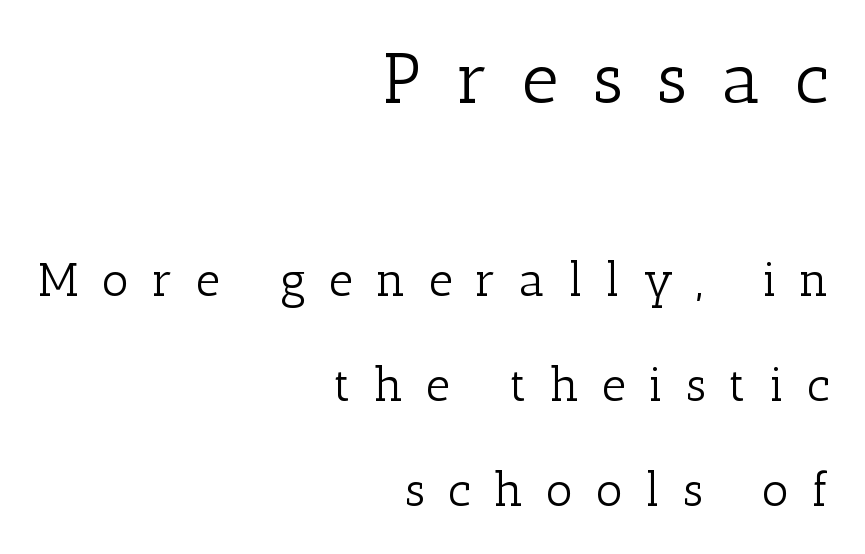
Look at the bottom of the vertical strokes: they flare into serifs here. This sample uses an upright cut, with every glyph sitting square on the baseline. Large over small — that's the arrangement of the two blocks here. Line ends are locked; line starts wander. This rendering features lettering with no underline. This is not heavy type; no bold has been used.
